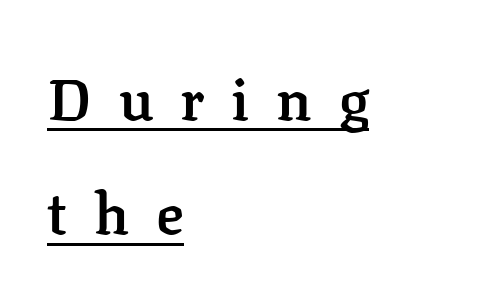
These lines are rendered in a variable-pitch font. Glyph-to-glyph distance is far greater than everyday printed text. Layout note: lines flush left. If you measured baseline to baseline, you'd find a long distance.
